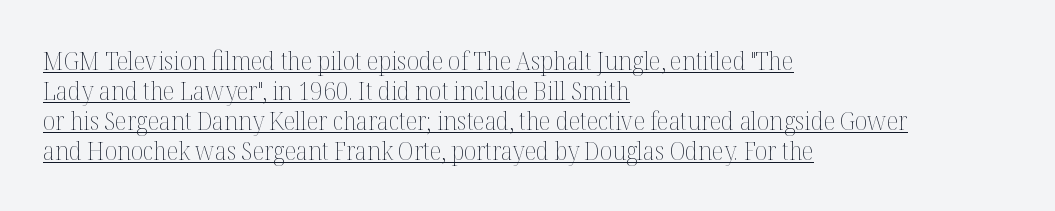
Do the letters lean? They stand straight. No letter is thick-stroked: the sample isn't bold. Leftover space on each line is placed entirely after the last word. The gaps between neighbouring characters are ordinary and unremarkable.
